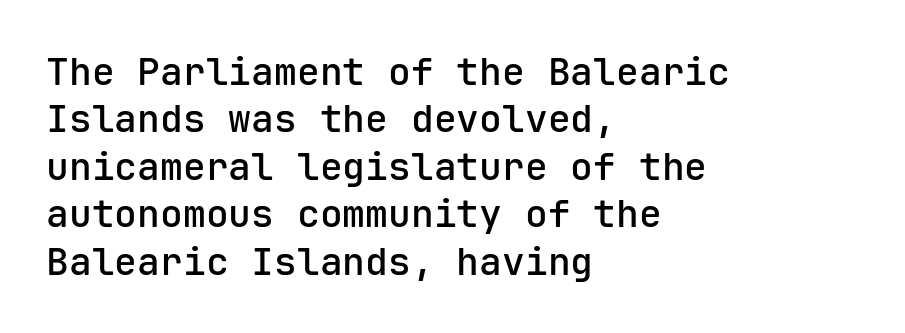
Q: Is the text bold? A: Semi-bold.
Q: Is the text italic (slanted)? A: No, it is upright.
Q: Is the typeface a serif or a sans-serif typeface? A: Sans-serif.
Q: Is the text underlined? A: No.
Q: How is the paragraph aligned? A: Left-aligned.
Q: Is the spacing between letters normal or unusually wide? A: Normal.
Q: Is the spacing between lines tight, normal or loose? A: Normal.
Q: Width (condensed, normal, or wide)? A: Normal.
Q: Stroke contrast? A: Low.
Q: x-height? A: Medium.
Q: Monospaced? A: Yes.
